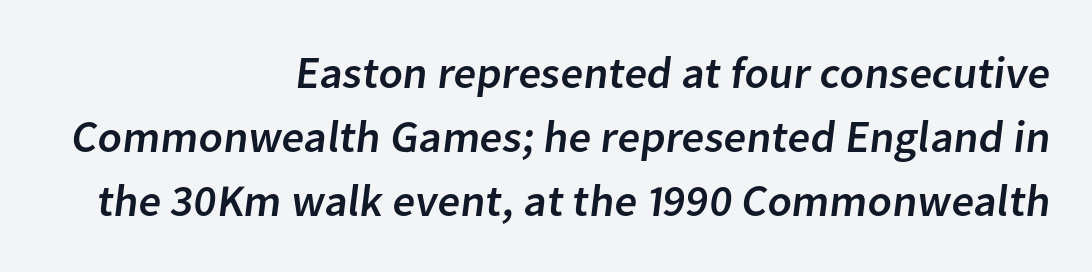
{"serif": "no", "width": "normal", "stroke_contrast": "low", "x_height": "medium", "monospaced": "no", "underline": "no", "align": "right", "line_spacing": "normal", "line_spacing_ratio": 1.42, "letter_spacing": "normal", "letter_spacing_em": 0.0, "glyph_px": 45}
